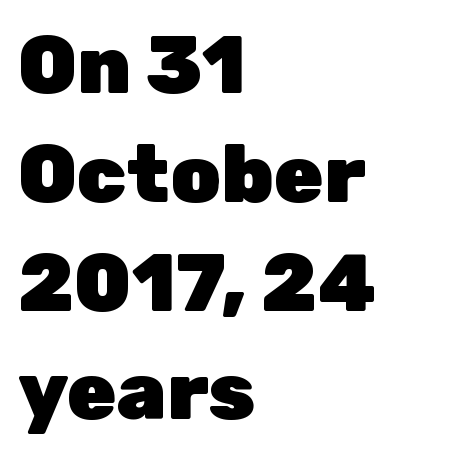
{"serif": "no", "italic": "no", "bold": "yes", "weight": "heavy", "width": "normal", "stroke_contrast": "low", "x_height": "medium", "monospaced": "no", "underline": "no", "align": "left", "line_spacing": "normal", "line_spacing_ratio": 1.36, "letter_spacing": "normal", "letter_spacing_em": 0.0, "glyph_px": 80}
